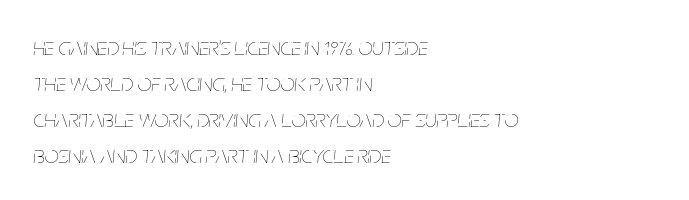
{"italic": "yes", "lean": "right", "slant_degrees": 5, "bold": "no", "underline": "no", "align": "left", "line_spacing": "normal", "line_spacing_ratio": 1.44, "letter_spacing": "normal", "letter_spacing_em": 0.0, "glyph_px": 25}
